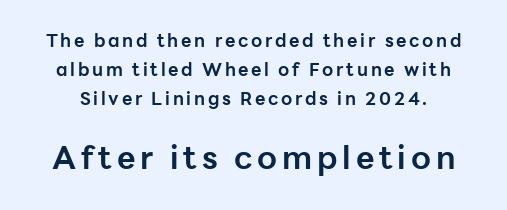
The image shows 32 px bold sans-serif type, upright; set normal line spacing (1.6x), not underlined; the second (bottom) block is 1.78x larger; low stroke contrast and a medium x-height.
